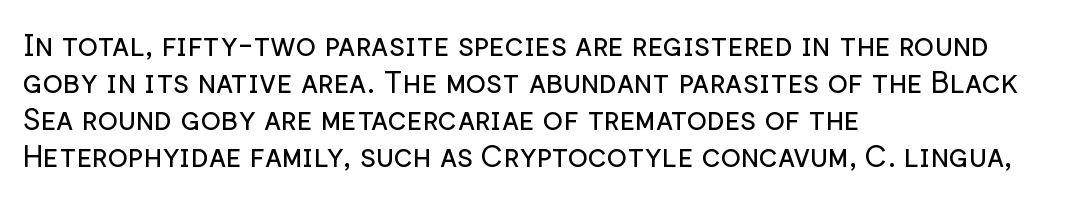
The image shows 30 px regular-weight sans-serif type, upright; set left-aligned, line spacing 1.23x, normal letter spacing, not underlined; low stroke contrast and a medium x-height.
